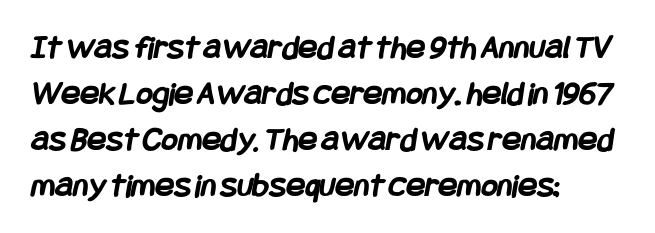
Q: Is the text bold? A: Yes.
Q: Is the typeface a serif or a sans-serif typeface? A: Sans-serif.
Q: Is the text underlined? A: No.
Q: How is the paragraph aligned? A: Left-aligned.
Q: Is the spacing between letters normal or unusually wide? A: Normal.
Q: Is the spacing between lines tight, normal or loose? A: Normal.
Q: Width (condensed, normal, or wide)? A: Condensed.
Q: Stroke contrast? A: Low.
Q: x-height? A: Large.
